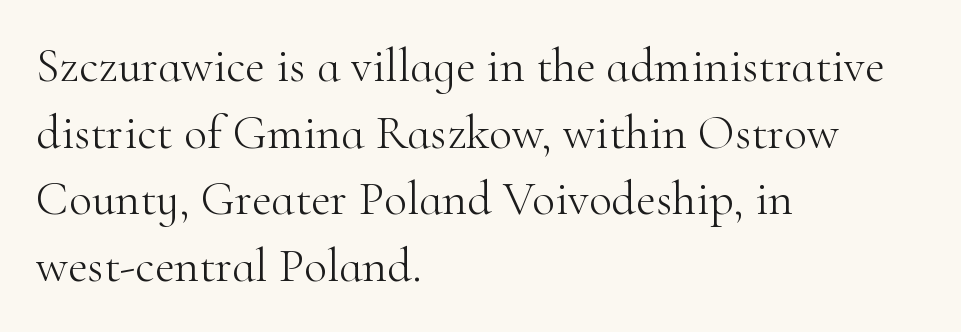
The image shows 48 px light serif type, upright; set left-aligned, normal line spacing (1.39x), normal letter spacing, not underlined; high stroke contrast and a small x-height.
